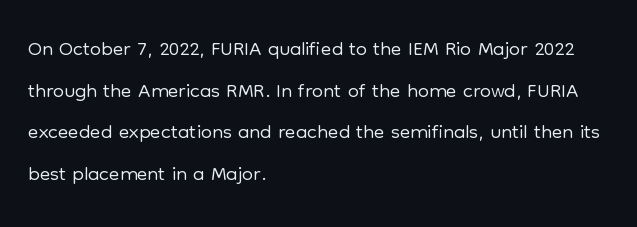
Q: Is the text bold? A: No.
Q: Is the text italic (slanted)? A: No, it is upright.
Q: Is the typeface a serif or a sans-serif typeface? A: Sans-serif.
Q: Is the text underlined? A: No.
Q: How is the paragraph aligned? A: Left-aligned.
Q: Is the spacing between letters normal or unusually wide? A: Normal.
Q: Is the spacing between lines tight, normal or loose? A: Normal.
Q: Width (condensed, normal, or wide)? A: Normal.
Q: Stroke contrast? A: Low.
Q: x-height? A: Medium.
Q: Monospaced? A: No.
